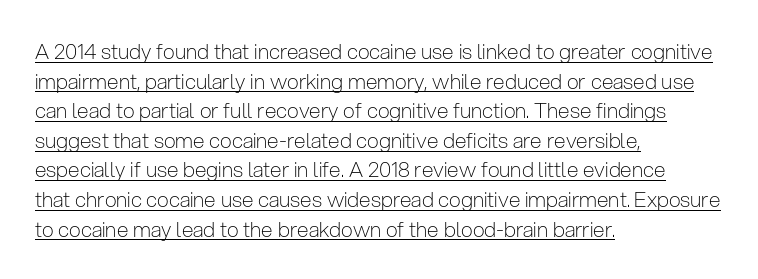
Glyph-to-glyph distance matches everyday printed text. Unbolded letterforms with no extra heft. This is underlined copy, the kind a proofreader might mark for attention. The axis of the letterforms is exactly vertical. Regarding leading, the lines here are spaced in the standard way.
